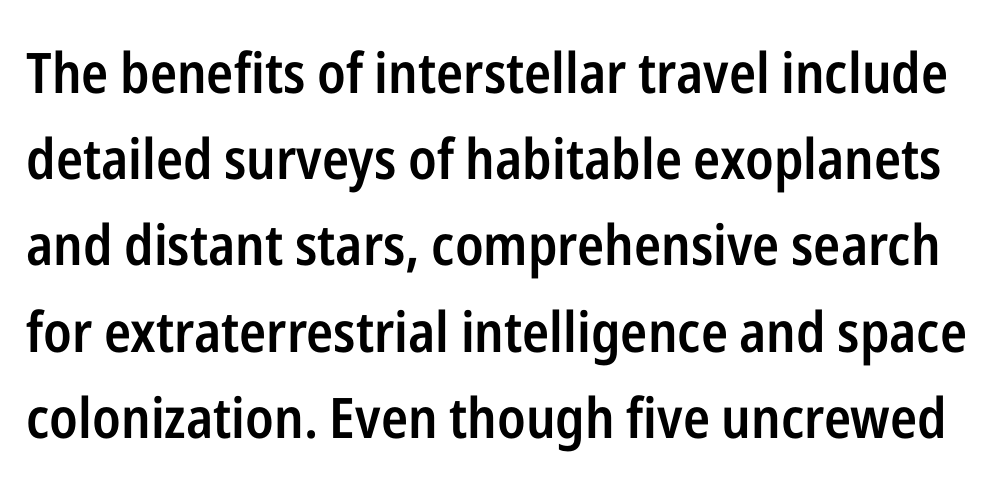
Q: Is the text bold? A: Semi-bold.
Q: Is the text italic (slanted)? A: No, it is upright.
Q: Is the typeface a serif or a sans-serif typeface? A: Sans-serif.
Q: Is the text underlined? A: No.
Q: Is the spacing between letters normal or unusually wide? A: Normal.
Q: Is the spacing between lines tight, normal or loose? A: Normal.
Q: Width (condensed, normal, or wide)? A: Condensed.
Q: Stroke contrast? A: Low.
Q: x-height? A: Medium.
Q: Monospaced? A: No.
